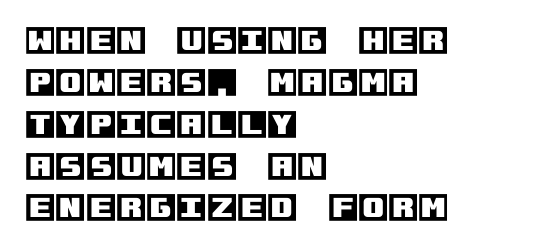
Short and long lines alike share a common starting point at left. Italic: no, the glyphs are upright roman. Observe the ordinary spacing: letters are neighbours, not strangers. Baseline-to-baseline distance is the conventional proportion of letter height. Descender tails drop into unmarked territory.
